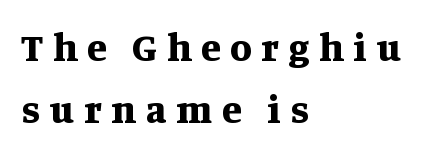
{"serif": "yes", "italic": "no", "bold": "yes", "weight": "bold", "width": "normal", "stroke_contrast": "medium", "x_height": "large", "monospaced": "no", "underline": "no", "align": "left", "line_spacing": "normal", "line_spacing_ratio": 1.54, "letter_spacing": "wide", "letter_spacing_em": 0.24, "glyph_px": 40}
